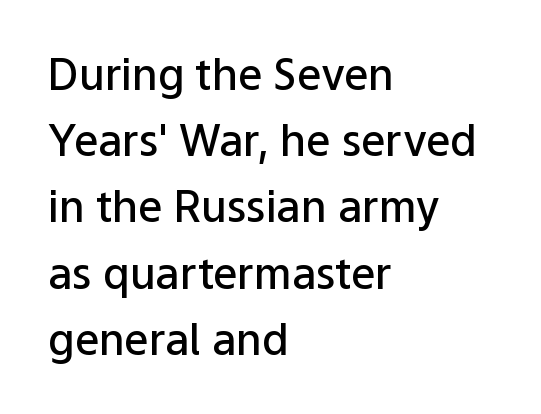
{"serif": "no", "italic": "no", "bold": "semi", "weight": "semibold", "width": "normal", "stroke_contrast": "low", "x_height": "medium", "monospaced": "no", "underline": "no", "align": "left", "line_spacing": "normal", "line_spacing_ratio": 1.54, "letter_spacing": "normal", "letter_spacing_em": 0.0, "glyph_px": 43}
